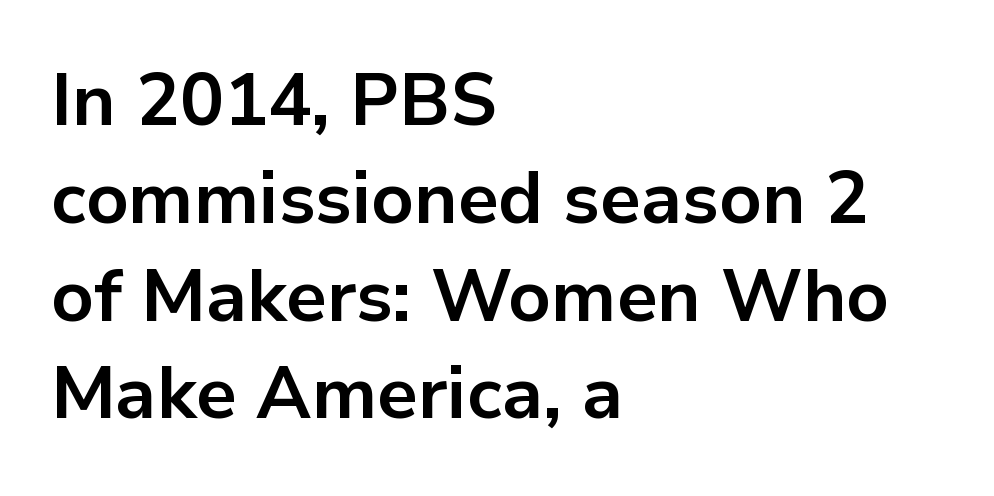
{"serif": "no", "italic": "no", "bold": "yes", "weight": "bold", "width": "normal", "stroke_contrast": "low", "x_height": "medium", "monospaced": "no", "underline": "no", "align": "left", "line_spacing": "normal", "line_spacing_ratio": 1.34, "letter_spacing": "normal", "letter_spacing_em": 0.0, "glyph_px": 73}
